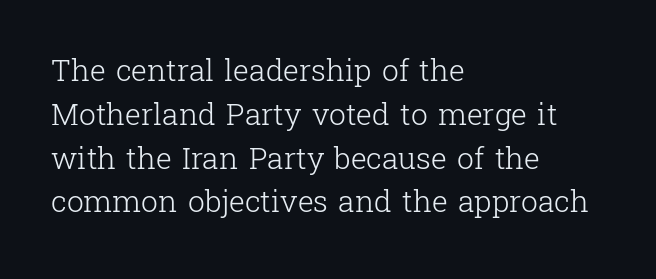
The image shows 30 px light serif type, upright; set left-aligned, normal line spacing (1.46x), normal letter spacing, not underlined; low stroke contrast and a medium x-height.
